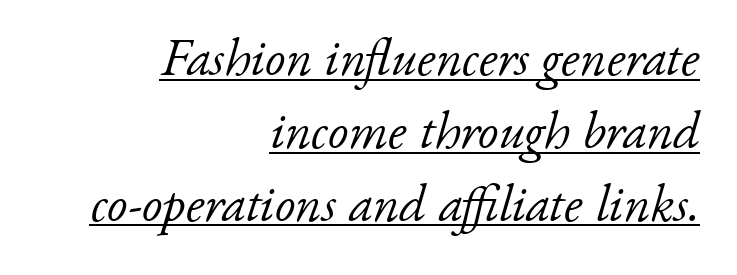
{"serif": "yes", "italic": "yes", "lean": "right", "slant_degrees": 17, "bold": "no", "weight": "light", "width": "normal", "stroke_contrast": "low", "x_height": "small", "monospaced": "no", "underline": "yes", "align": "right", "line_spacing": "normal", "line_spacing_ratio": 1.4, "letter_spacing": "normal", "letter_spacing_em": 0.0, "glyph_px": 52}
